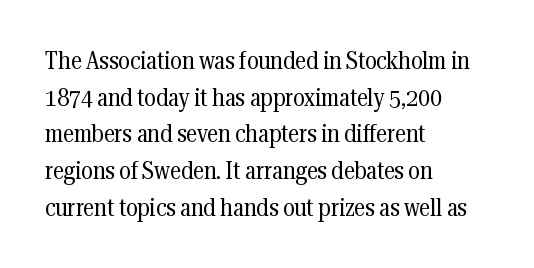
Weight: in the light-to-regular range. In CSS terms this would be text-align: left. The letters stand straight up with perfectly vertical stems. Each new line begins a customary step beneath the previous one. Characters follow at the spacing the type designer built in.
